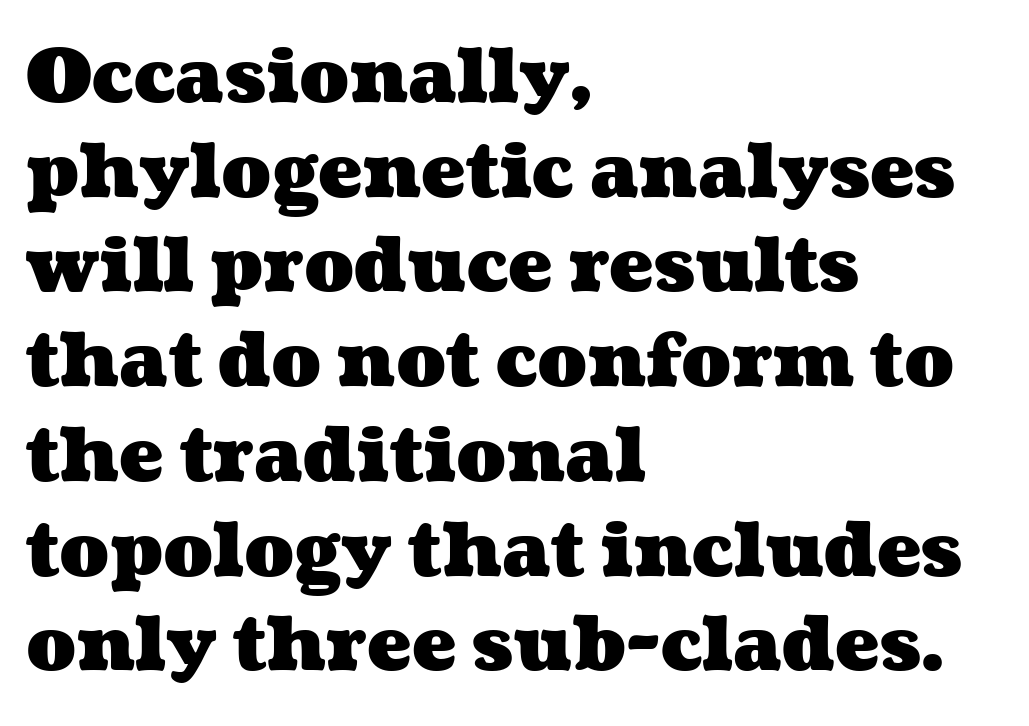
What stands out about the letter spacing? Nothing — it is the standard amount. A classic flush-left, rag-right setting is used for this passage. Leading: standard. Looks like regular typesetting: each glyph gets only the width it needs.
